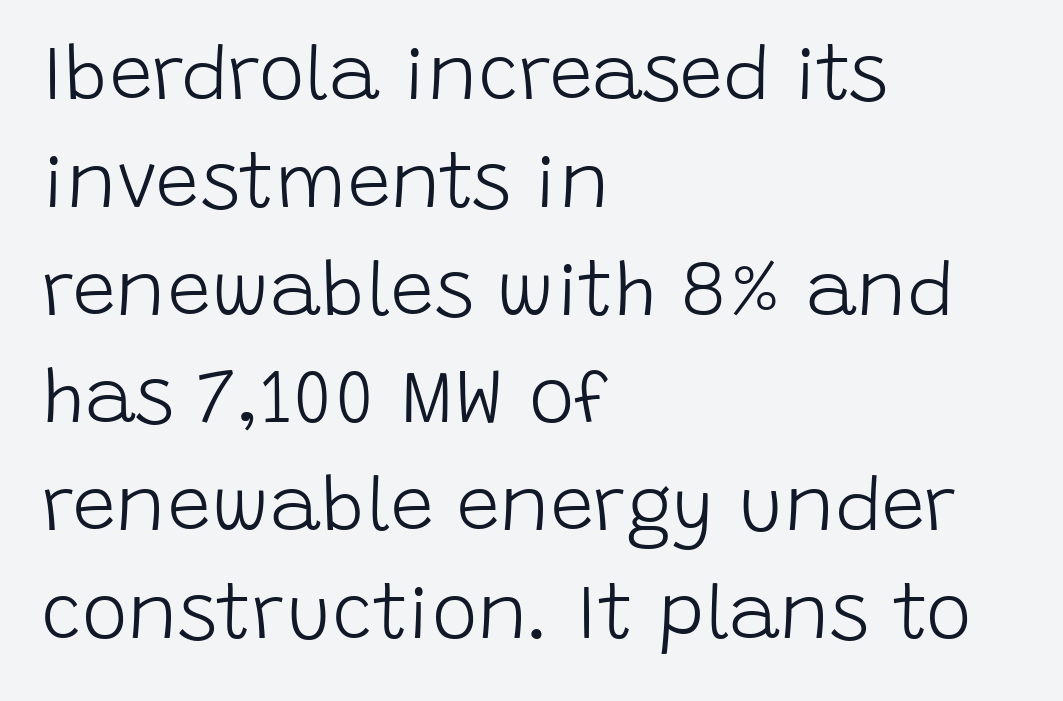
{"serif": "no", "italic": "no", "bold": "no", "weight": "light", "width": "normal", "stroke_contrast": "low", "x_height": "large", "monospaced": "no", "underline": "no", "align": "left", "line_spacing": "normal", "line_spacing_ratio": 1.4, "letter_spacing": "normal", "letter_spacing_em": 0.0, "glyph_px": 77}
